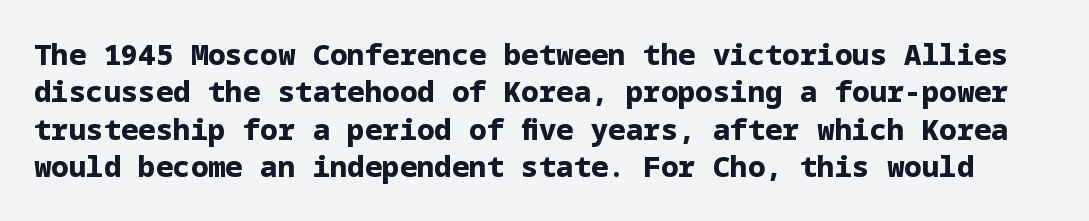
The image shows 29 px bold sans-serif type, upright; set normal line spacing (1.29x), normal letter spacing, not underlined; low stroke contrast and a medium x-height.
